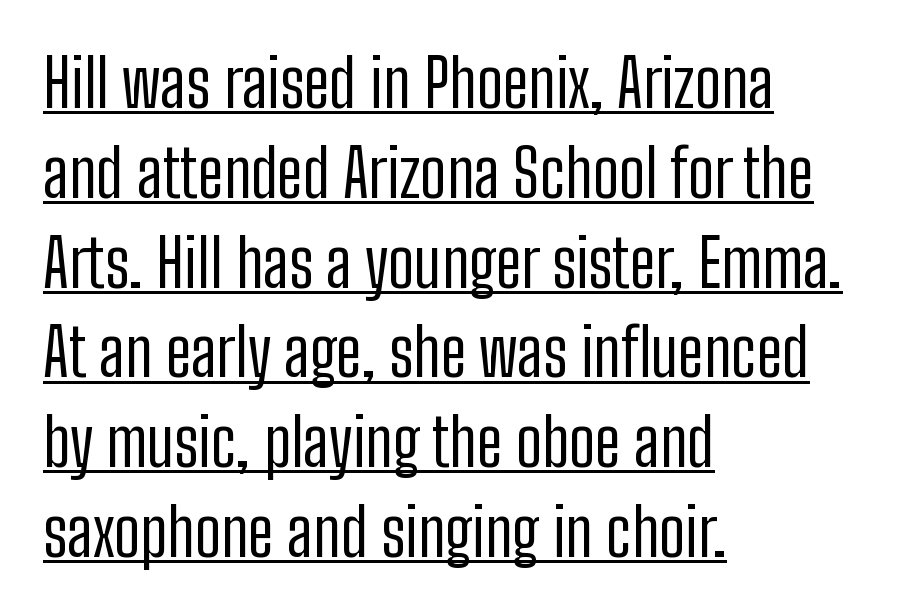
{"serif": "no", "italic": "no", "bold": "no", "weight": "regular", "width": "condensed", "stroke_contrast": "low", "x_height": "medium", "monospaced": "no", "underline": "yes", "align": "left", "line_spacing": "normal", "line_spacing_ratio": 1.36, "letter_spacing": "normal", "letter_spacing_em": 0.0, "glyph_px": 66}
